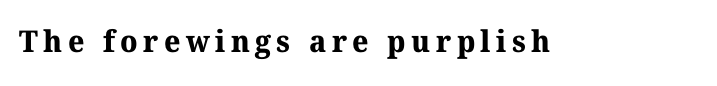
The passage shown is typed in a proportional face where columns would drift. The space directly below the letters is spotless. Its strokes are broad and dark, the hallmark of bold type. This rendering employs a face with finishing strokes, i.e., a serif.
